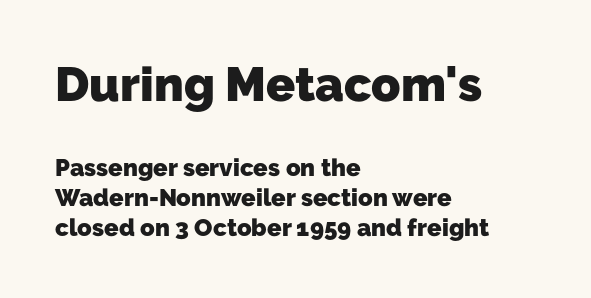
Q: Is the text bold? A: Yes.
Q: Is the typeface a serif or a sans-serif typeface? A: Sans-serif.
Q: Is the text underlined? A: No.
Q: How is the paragraph aligned? A: Left-aligned.
Q: Is the spacing between letters normal or unusually wide? A: Normal.
Q: Is the spacing between lines tight, normal or loose? A: Normal.
Q: Which block of text is set in a larger size, the first (top) or the second (bottom)? A: The first (top) one.
Q: Width (condensed, normal, or wide)? A: Normal.
Q: Stroke contrast? A: Low.
Q: x-height? A: Medium.
Q: Monospaced? A: No.
